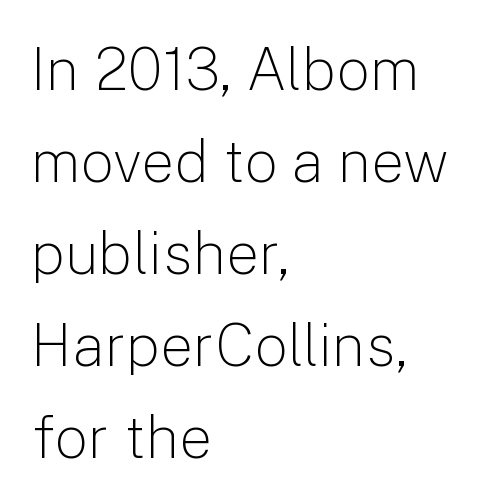
The image shows 59 px light sans-serif type, upright; set left-aligned, normal line spacing (1.56x), normal letter spacing, not underlined; low stroke contrast and a medium x-height.
